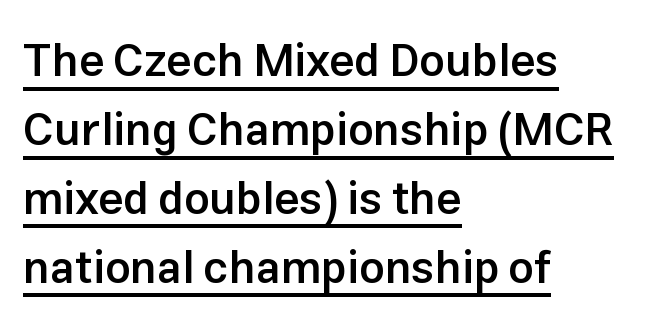
{"serif": "no", "italic": "no", "bold": "semi", "weight": "semibold", "width": "normal", "stroke_contrast": "low", "x_height": "medium", "monospaced": "no", "underline": "yes", "align": "left", "line_spacing": "normal", "line_spacing_ratio": 1.53, "letter_spacing": "normal", "letter_spacing_em": 0.0, "glyph_px": 45}
